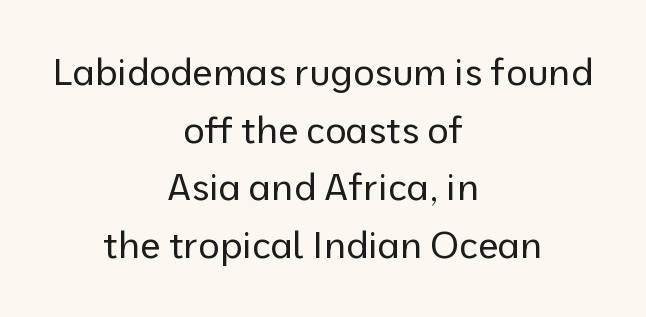
When letters stand straight like this, we call the style roman or upright. These lines sit exactly where default settings would place them. The letters carry no serifs — their stems end cleanly without finishing strokes. The gaps between neighbouring characters are ordinary and unremarkable. Here the designer chose a conventional face with non-uniform glyph widths. No letter is thick-stroked: the sample isn't bold.
